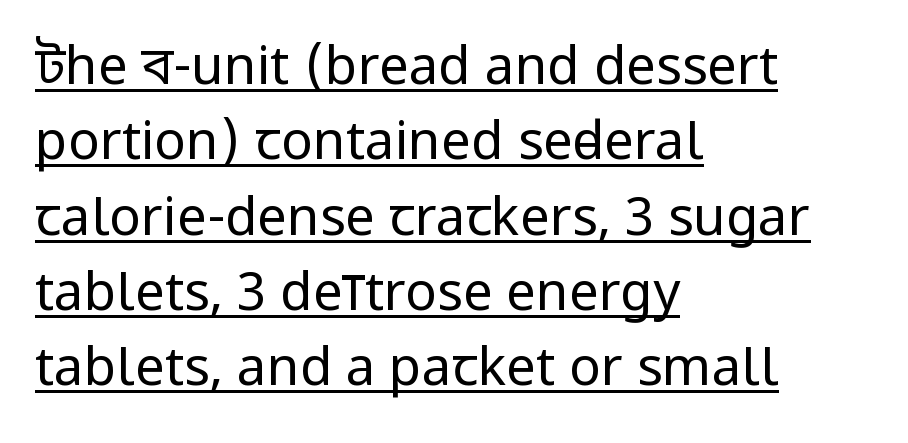
{"serif": "no", "italic": "no", "bold": "no", "weight": "regular", "width": "condensed", "stroke_contrast": "low", "x_height": "large", "monospaced": "no", "underline": "yes", "align": "left", "line_spacing": "normal", "line_spacing_ratio": 1.42, "letter_spacing": "normal", "letter_spacing_em": 0.0, "glyph_px": 53}
